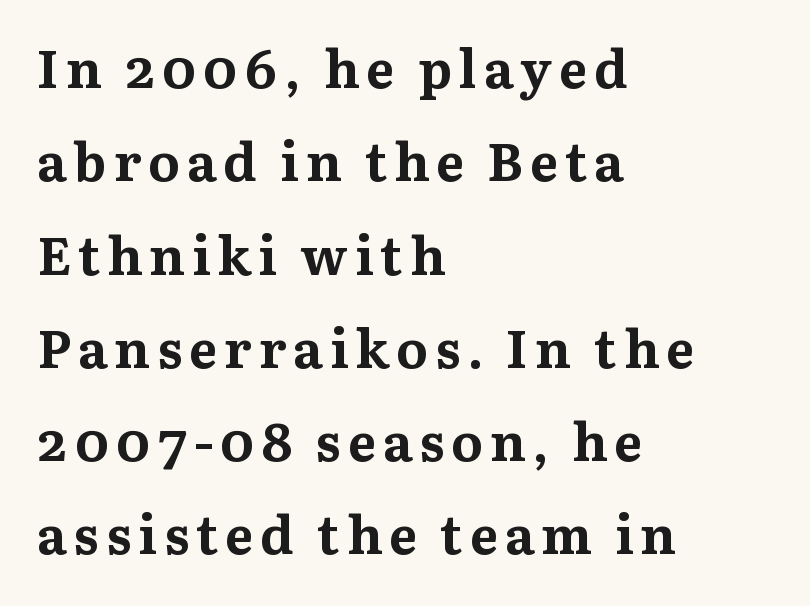
The image shows 53 px bold serif type, upright; set left-aligned, line spacing 1.76x, not underlined; medium stroke contrast and a medium x-height.
